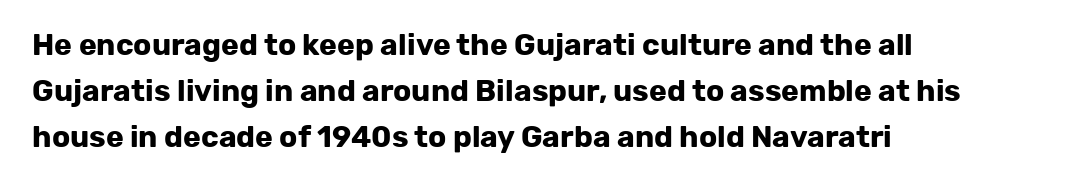
Q: Is the text bold? A: Yes.
Q: Is the text italic (slanted)? A: No, it is upright.
Q: Is the typeface a serif or a sans-serif typeface? A: Sans-serif.
Q: Is the text underlined? A: No.
Q: How is the paragraph aligned? A: Left-aligned.
Q: Is the spacing between letters normal or unusually wide? A: Normal.
Q: Is the spacing between lines tight, normal or loose? A: Normal.
Q: Width (condensed, normal, or wide)? A: Normal.
Q: Stroke contrast? A: Low.
Q: x-height? A: Medium.
Q: Monospaced? A: No.
